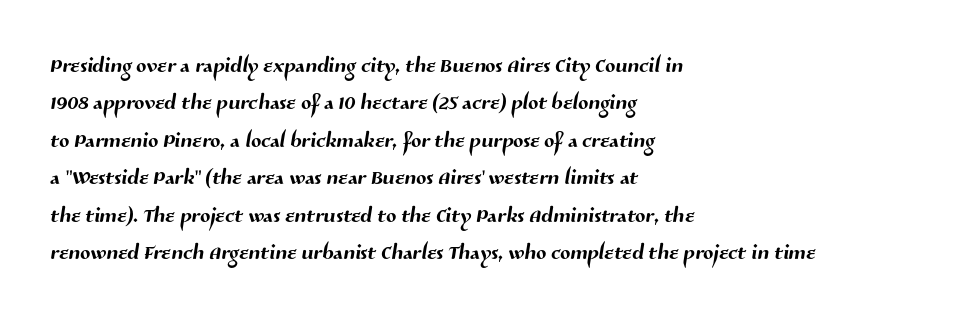
The image shows 30 px sans-serif type; set left-aligned, normal line spacing (1.25x), normal letter spacing, not underlined; medium stroke contrast and a medium x-height.
